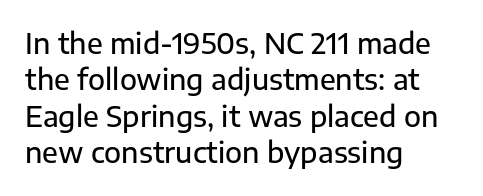
Q: Is the text italic (slanted)? A: No, it is upright.
Q: Is the typeface a serif or a sans-serif typeface? A: Sans-serif.
Q: Is the text underlined? A: No.
Q: How is the paragraph aligned? A: Left-aligned.
Q: Is the spacing between letters normal or unusually wide? A: Normal.
Q: Is the spacing between lines tight, normal or loose? A: Normal.
Q: Width (condensed, normal, or wide)? A: Normal.
Q: Stroke contrast? A: Low.
Q: x-height? A: Medium.
Q: Monospaced? A: No.
